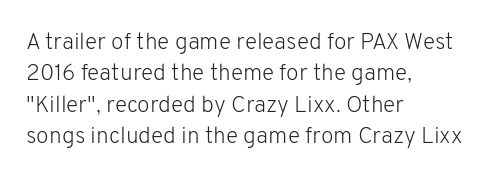
{"italic": "no", "bold": "no", "underline": "no", "align": "left", "line_spacing": "normal", "line_spacing_ratio": 1.36, "letter_spacing": "normal", "letter_spacing_em": 0.0, "glyph_px": 23}
